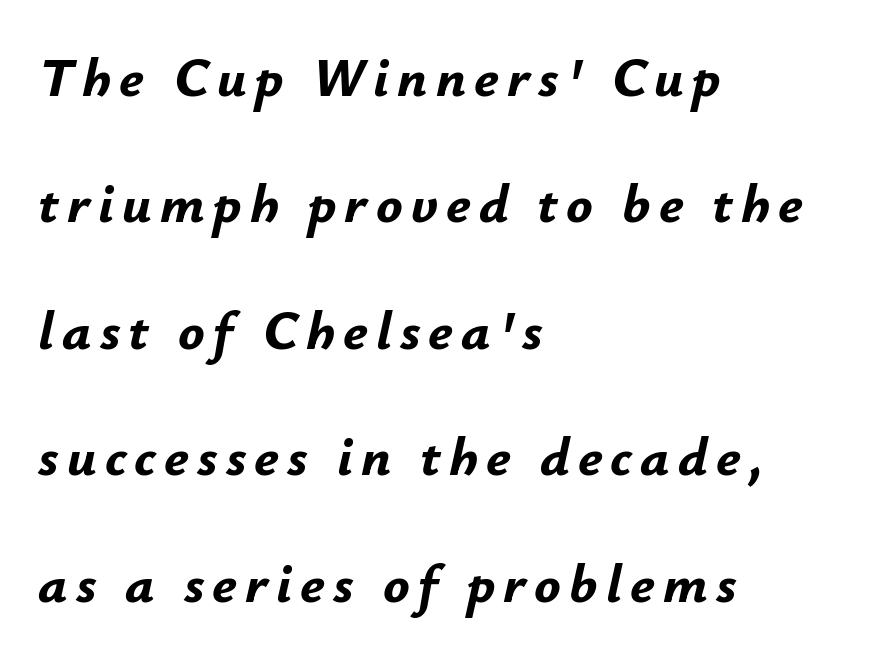
{"italic": "yes", "lean": "right", "slant_degrees": 12, "bold": "yes", "weight": "bold", "width": "normal", "stroke_contrast": "low", "x_height": "small", "monospaced": "no", "underline": "no", "align": "left", "line_spacing": "loose", "line_spacing_ratio": 2.3, "glyph_px": 55}
